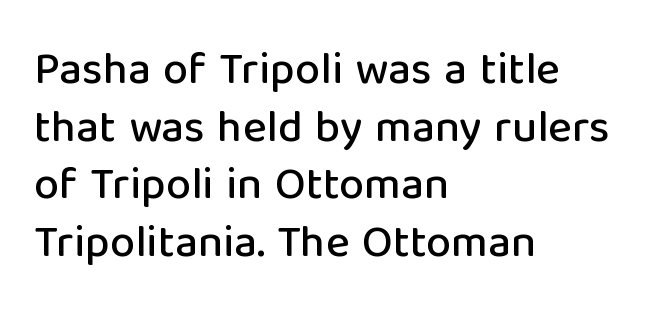
Q: Is the text italic (slanted)? A: No, it is upright.
Q: Is the typeface a serif or a sans-serif typeface? A: Sans-serif.
Q: Is the text underlined? A: No.
Q: How is the paragraph aligned? A: Left-aligned.
Q: Is the spacing between letters normal or unusually wide? A: Normal.
Q: Is the spacing between lines tight, normal or loose? A: Normal.
Q: Width (condensed, normal, or wide)? A: Normal.
Q: Stroke contrast? A: Low.
Q: x-height? A: Medium.
Q: Monospaced? A: No.
